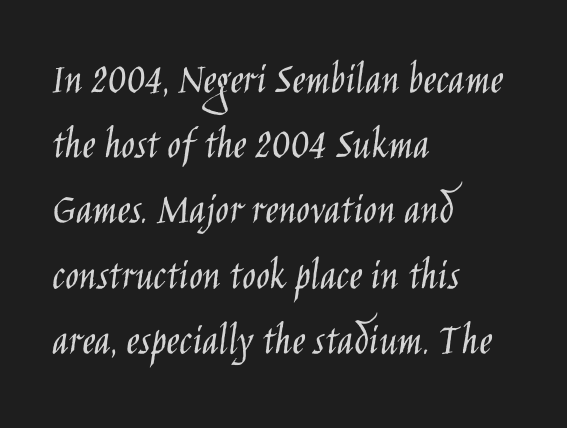
{"serif": "no", "bold": "no", "weight": "light", "width": "condensed", "stroke_contrast": "low", "x_height": "large", "monospaced": "no", "underline": "no", "align": "left", "line_spacing": "normal", "line_spacing_ratio": 1.45, "letter_spacing": "normal", "letter_spacing_em": 0.0, "glyph_px": 45}
